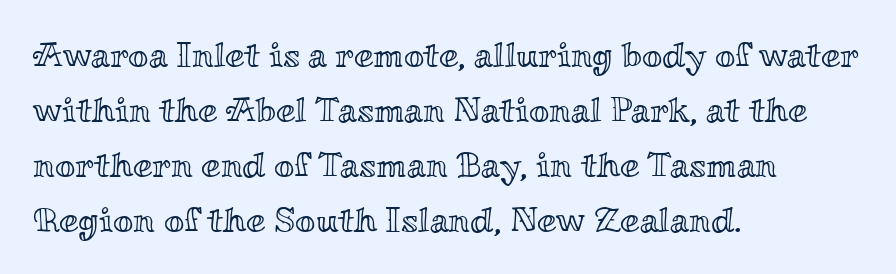
{"italic": "no", "width": "wide", "x_height": "small", "monospaced": "no", "underline": "no", "align": "left", "line_spacing": "normal", "line_spacing_ratio": 1.57, "letter_spacing": "normal", "letter_spacing_em": 0.0, "glyph_px": 35}
